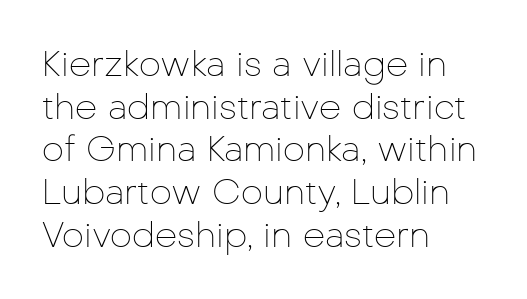
The font sits on the lighter half of the weight spectrum, regular included. Looks like regular typesetting: each glyph gets only the width it needs. The rendering shows plain stroke endings on the letterforms — a sans-serif design. Any mark beneath the type? The region is blank.
